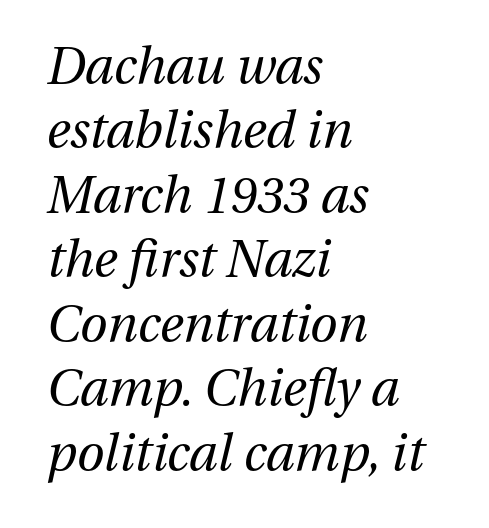
{"italic": "yes", "lean": "right", "slant_degrees": 13, "bold": "no", "weight": "regular", "width": "normal", "stroke_contrast": "medium", "x_height": "medium", "monospaced": "no", "underline": "no", "align": "left", "line_spacing": "normal", "line_spacing_ratio": 1.29, "letter_spacing": "normal", "letter_spacing_em": 0.0, "glyph_px": 50}
